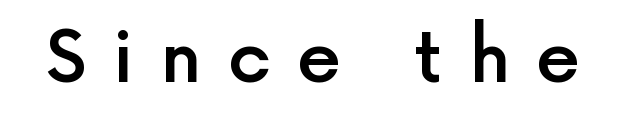
The image shows 71 px semibold sans-serif type, upright; set unusually wide letter spacing (+0.37 em), not underlined; a medium x-height.
